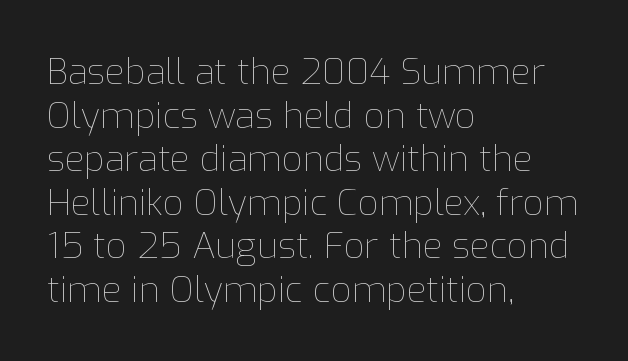
Each letter keeps its own natural width here, so spacing adapts to shape. Tracking value appears to be zero — textbook default spacing. The space beneath each line is pristine and unruled. The strokes carry an ordinary text weight at most. The font's upright variant was chosen for this text. The paragraph shown leans on its left margin.
